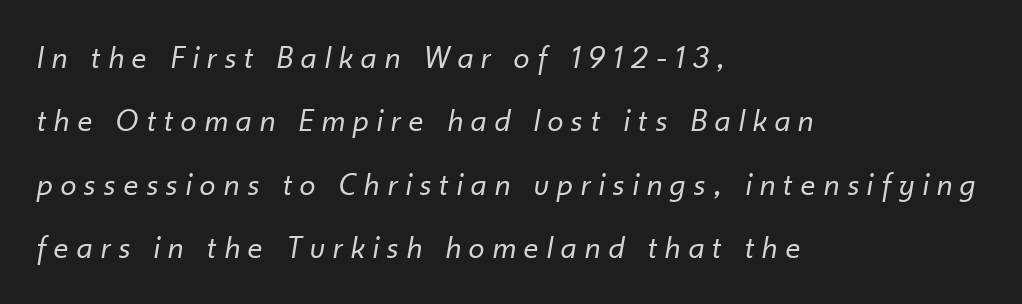
No heavy texture on the line: the type isn't bold. Anything drawn beneath the words? Only blank space. The typesetter chose a ragged-right arrangement here. Looks like regular typesetting: each glyph gets only the width it needs. Caption: expanded tracking, letters set apart.
